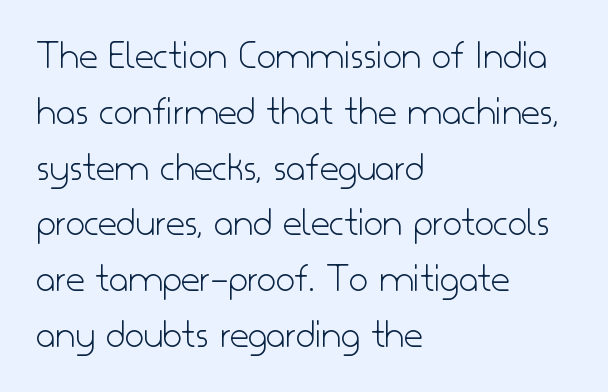
{"serif": "no", "italic": "no", "bold": "no", "weight": "light", "width": "normal", "stroke_contrast": "low", "x_height": "small", "monospaced": "no", "underline": "no", "align": "left", "line_spacing": "normal", "line_spacing_ratio": 1.36, "letter_spacing": "normal", "letter_spacing_em": 0.0, "glyph_px": 41}
